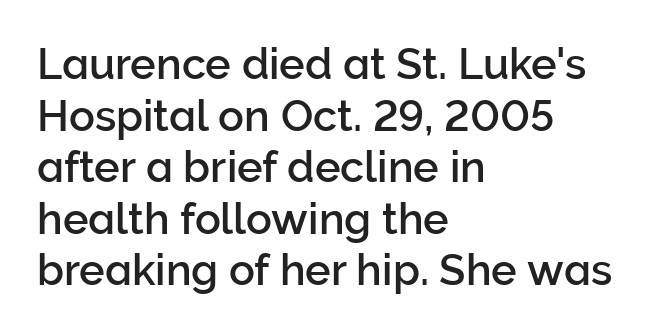
The image shows 43 px sans-serif type, upright; set left-aligned, line spacing 1.2x, normal letter spacing, not underlined; low stroke contrast and a medium x-height.
